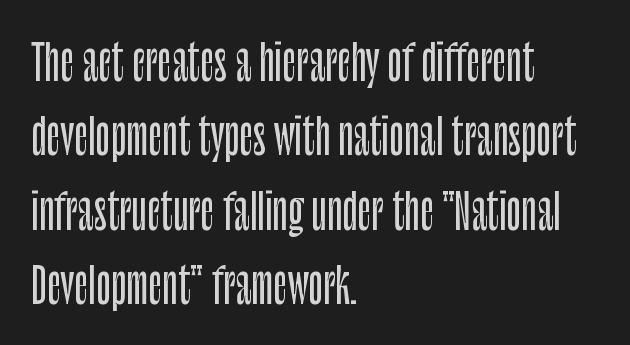
Q: Is the text italic (slanted)? A: No, it is upright.
Q: Is the typeface a serif or a sans-serif typeface? A: Sans-serif.
Q: Is the text underlined? A: No.
Q: How is the paragraph aligned? A: Left-aligned.
Q: Is the spacing between letters normal or unusually wide? A: Normal.
Q: Is the spacing between lines tight, normal or loose? A: Normal.
Q: Width (condensed, normal, or wide)? A: Condensed.
Q: Stroke contrast? A: Low.
Q: x-height? A: Large.
Q: Monospaced? A: No.
